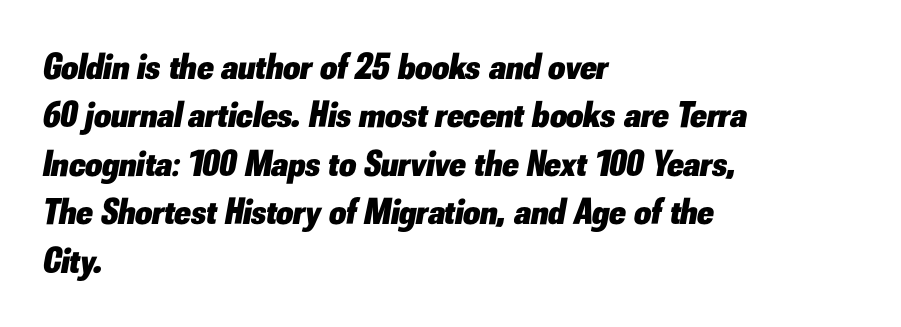
Q: Is the text bold? A: Yes.
Q: Is the text italic (slanted)? A: Yes, it leans right by about 10 degrees.
Q: Is the text underlined? A: No.
Q: How is the paragraph aligned? A: Left-aligned.
Q: Is the spacing between letters normal or unusually wide? A: Normal.
Q: Is the spacing between lines tight, normal or loose? A: Normal.
Q: Width (condensed, normal, or wide)? A: Normal.
Q: Stroke contrast? A: Low.
Q: x-height? A: Small.
Q: Monospaced? A: No.
